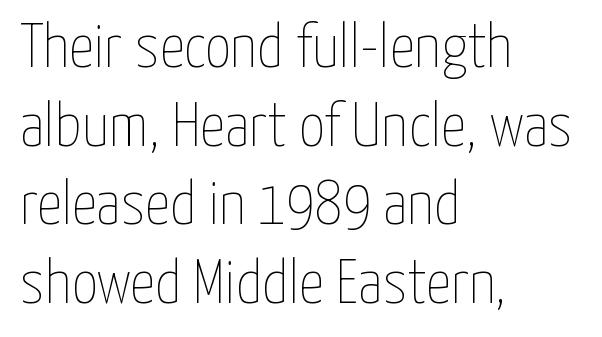
Q: Is the text bold? A: No.
Q: Is the text italic (slanted)? A: No, it is upright.
Q: Is the text underlined? A: No.
Q: How is the paragraph aligned? A: Left-aligned.
Q: Is the spacing between letters normal or unusually wide? A: Normal.
Q: Is the spacing between lines tight, normal or loose? A: Normal.
Q: Width (condensed, normal, or wide)? A: Condensed.
Q: Stroke contrast? A: Low.
Q: x-height? A: Medium.
Q: Monospaced? A: No.
